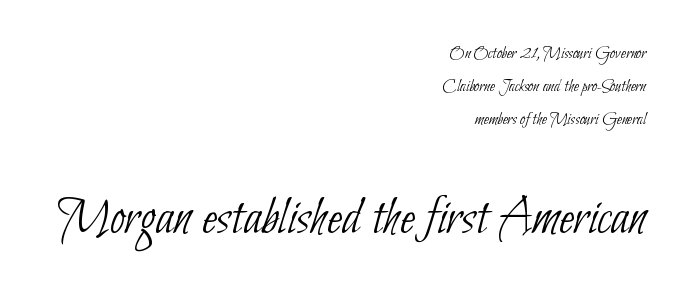
{"serif": "no", "bold": "no", "weight": "thin", "width": "condensed", "stroke_contrast": "low", "x_height": "small", "monospaced": "no", "underline": "no", "align": "right", "line_spacing_ratio": 1.84, "letter_spacing": "normal", "letter_spacing_em": 0.0, "larger_block": "second", "size_ratio": 3.06, "glyph_px": 55}
